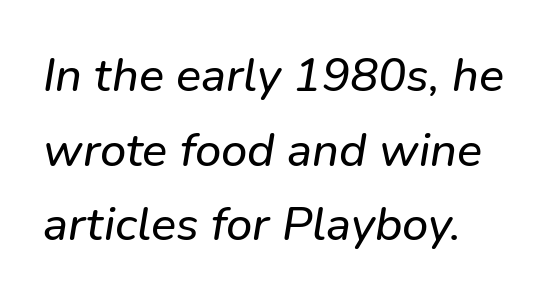
Which margin do the lines hug? The left one — the right edge is uneven. The letters advance in unequal steps, a hallmark of proportional type. Words appear dense and cohesive because spacing is normal. In terms of leading, this rendering sits right in the middle. A typesetter would label this face a sans. Descenders hang freely into open space.
